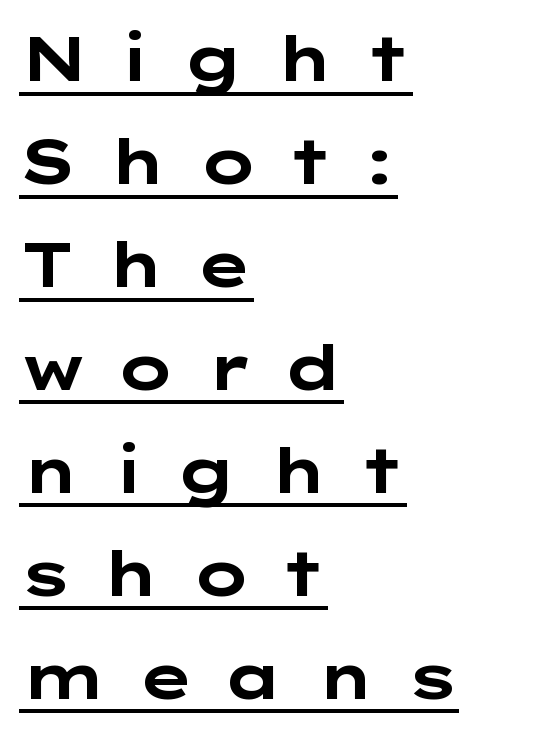
The image shows 62 px bold, wide sans-serif type, upright; set left-aligned, normal line spacing (1.66x), unusually wide letter spacing (+0.45 em), underlined; low stroke contrast and a medium x-height.
